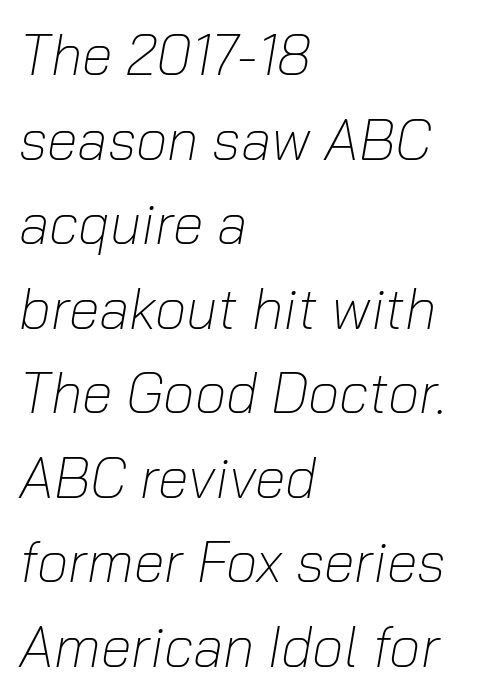
{"italic": "yes", "lean": "right", "slant_degrees": 10, "bold": "no", "weight": "light", "width": "normal", "stroke_contrast": "low", "x_height": "medium", "monospaced": "no", "underline": "no", "align": "left", "line_spacing": "normal", "line_spacing_ratio": 1.51, "letter_spacing": "normal", "letter_spacing_em": 0.0, "glyph_px": 56}
